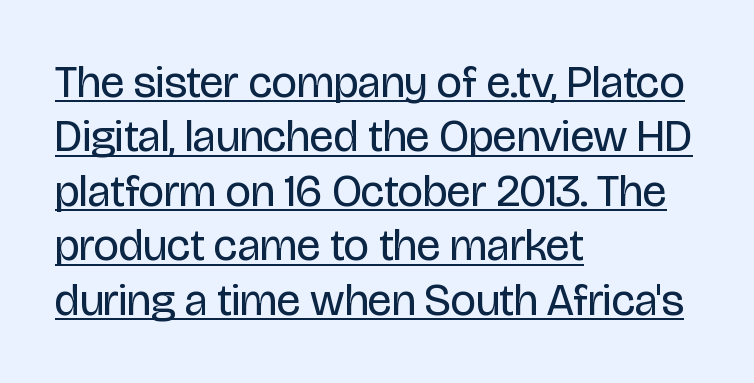
The image shows 45 px regular-weight, condensed sans-serif type, upright; set left-aligned, line spacing 1.21x, normal letter spacing, underlined; low stroke contrast and a large x-height.
